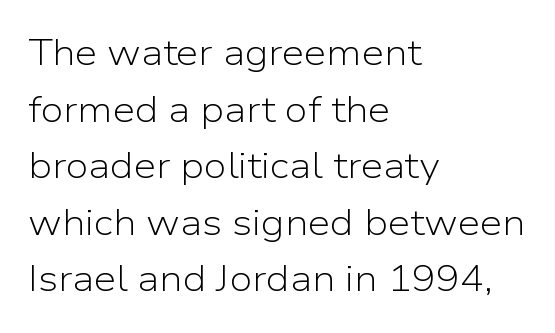
Q: Is the text bold? A: No.
Q: Is the text italic (slanted)? A: No, it is upright.
Q: Is the typeface a serif or a sans-serif typeface? A: Sans-serif.
Q: Is the text underlined? A: No.
Q: How is the paragraph aligned? A: Left-aligned.
Q: Is the spacing between letters normal or unusually wide? A: Normal.
Q: Is the spacing between lines tight, normal or loose? A: Normal.
Q: Width (condensed, normal, or wide)? A: Normal.
Q: Stroke contrast? A: Low.
Q: x-height? A: Medium.
Q: Monospaced? A: No.
